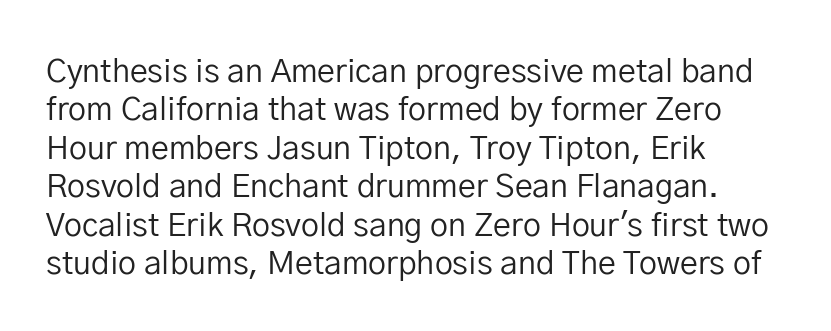
{"serif": "no", "italic": "no", "bold": "no", "weight": "regular", "width": "normal", "stroke_contrast": "low", "x_height": "medium", "monospaced": "no", "underline": "no", "align": "left", "line_spacing_ratio": 1.2, "letter_spacing": "normal", "letter_spacing_em": 0.0, "glyph_px": 32}
